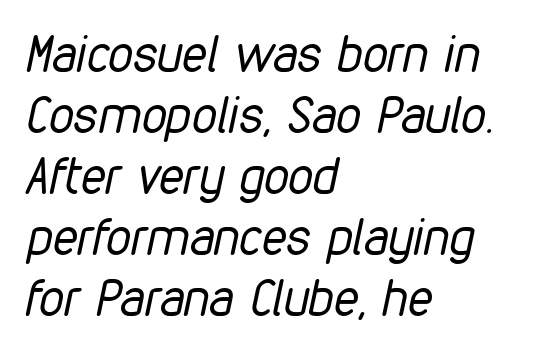
The compositor pushed each line to the left boundary. The string is rendered with underlining switched off. Character widths vary here, with narrow letters taking less room than wide ones. Every character sits at an angle, as italics do.
